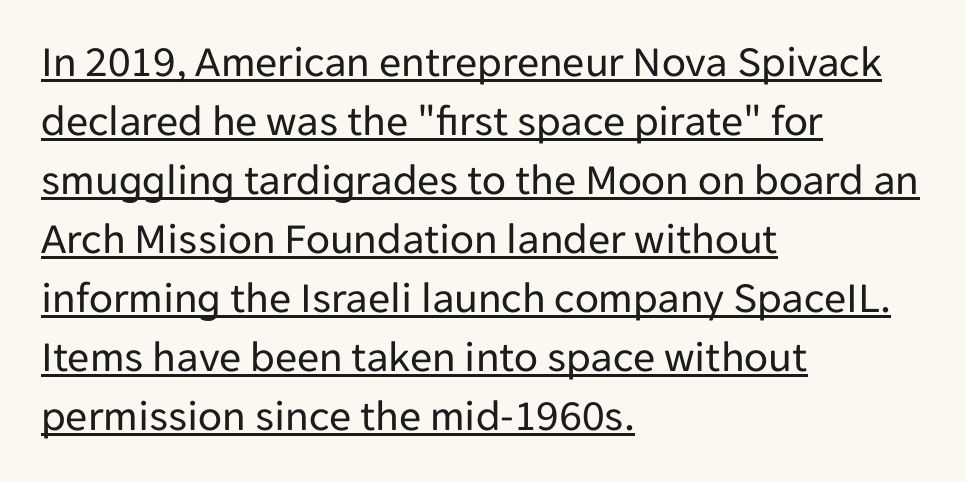
These lines are rendered in a variable-pitch font. Weight: not bold — regular or lighter. Does the copy run flush right? No — it runs flush left. Compared with undecorated copy, this sample adds a rule below the words.
